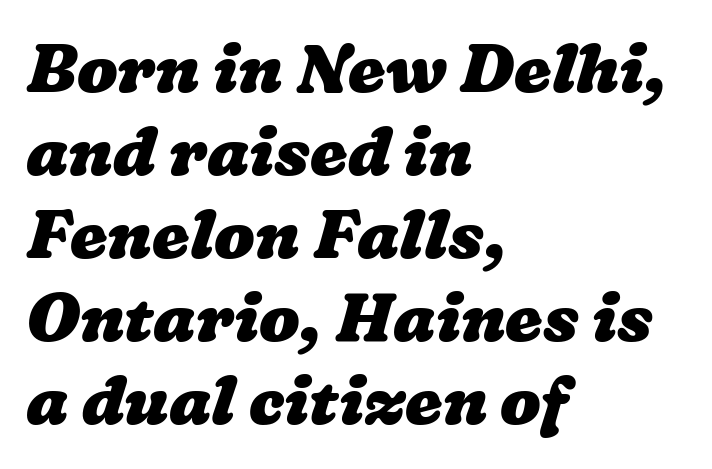
Visually the block forms a straight wall on the left and a jagged coastline on the right. Lines of text with bare space underneath. Each letter keeps its own natural width here, so spacing adapts to shape. The horizontal fit of the characters is conventional and even. Set as a true bold cut, around the 700 mark.
